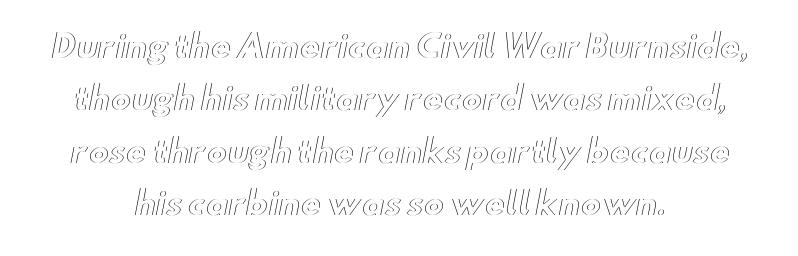
{"width": "wide", "x_height": "small", "monospaced": "no", "underline": "no", "align": "center", "line_spacing": "normal", "line_spacing_ratio": 1.69, "letter_spacing": "normal", "letter_spacing_em": 0.0, "glyph_px": 31}
